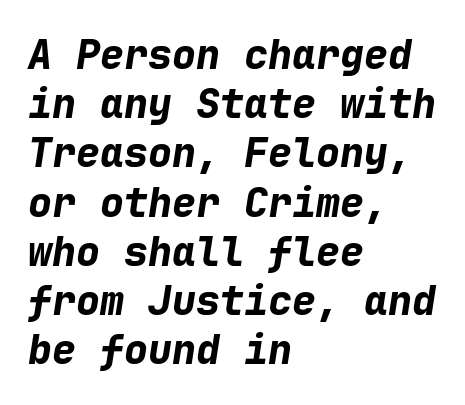
The image shows 40 px bold type, italic (leaning right), monospaced; set left-aligned, line spacing 1.23x, normal letter spacing, not underlined; low stroke contrast and a medium x-height.
